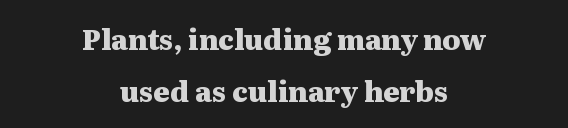
The image shows 28 px heavy, wide serif type, upright; set centered, line spacing 1.85x, normal letter spacing, not underlined; medium stroke contrast and a medium x-height.
